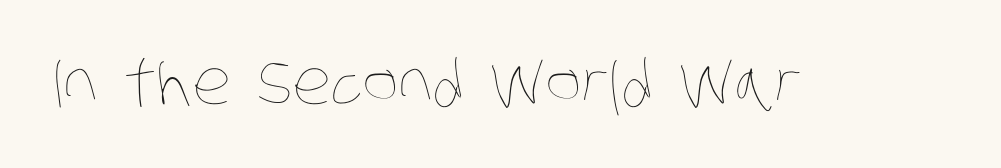
{"bold": "no", "weight": "thin", "width": "condensed", "stroke_contrast": "low", "x_height": "large", "monospaced": "no", "underline": "no", "letter_spacing": "normal", "letter_spacing_em": 0.0, "glyph_px": 61}
